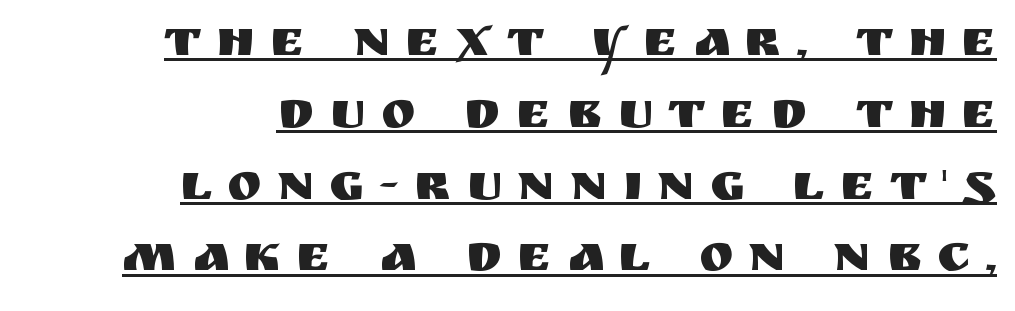
If you drew a line through each stem, it would be perfectly vertical. Horizontal bands of white between lines are of average thickness. Grotesque or geometric, the face here clearly has no serifs. Do the characters align in a grid? No, the font is proportional. The letters are spread apart with noticeably loose tracking.
